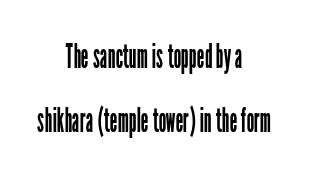
The image shows 34 px regular-weight, condensed sans-serif type, upright; set centered, line spacing 1.89x, normal letter spacing, not underlined; low stroke contrast and a medium x-height.
